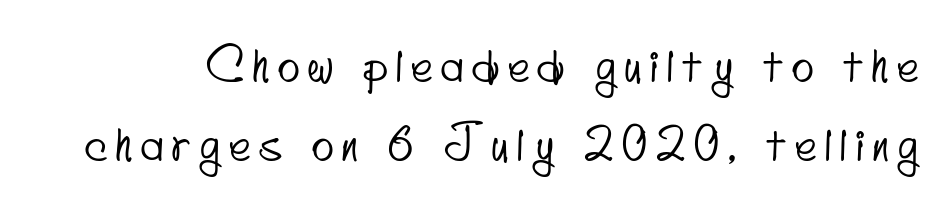
No word sits above an underline. Note the varied advance widths — an 'i' is clearly narrower than an 'm'. The typeface chosen for these lines omits serifs.
